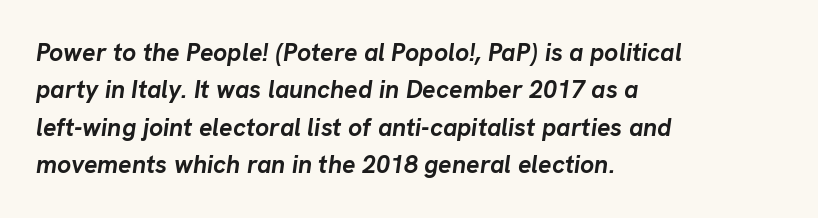
The image shows 25 px bold type, italic (leaning right); set left-aligned, normal line spacing (1.5x), normal letter spacing, not underlined.
